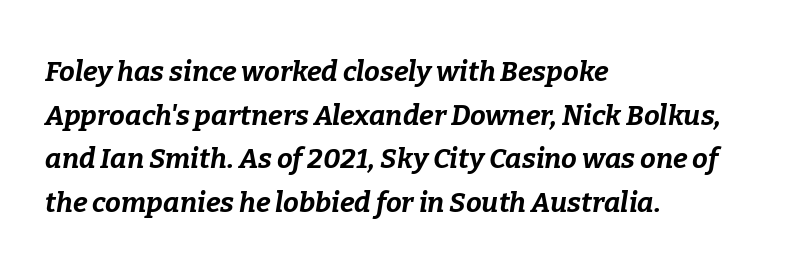
Spacing verdict: proportional, widths tailored to each character. The characters look thick and weighty, a clear bold. The rendering uses a moderate line-height, typical for paragraphs. Layout note: lines flush left.
